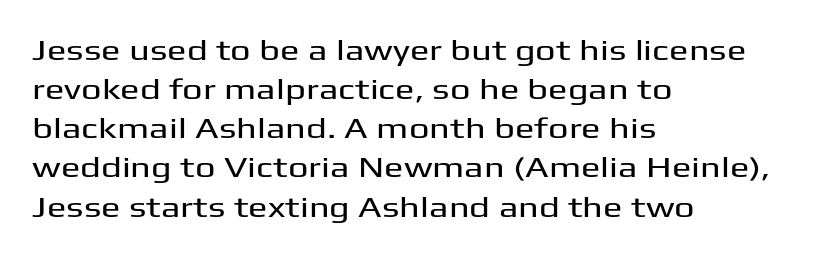
The rendering anchors every line to the left-hand side. Note the varied advance widths — an 'i' is clearly narrower than an 'm'. Normally led — the rows are evenly, conventionally spaced. The rendering keeps characters at their native spacing. Check where the strokes stop: nothing finishes them off — pure sans.
